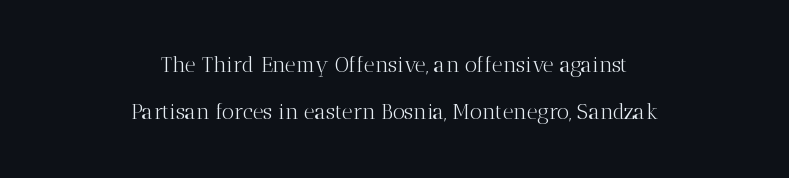
Q: Is the text bold? A: No.
Q: Is the text italic (slanted)? A: No, it is upright.
Q: Is the text underlined? A: No.
Q: How is the paragraph aligned? A: Centered.
Q: Is the spacing between letters normal or unusually wide? A: Normal.
Q: Is the spacing between lines tight, normal or loose? A: Loose.
